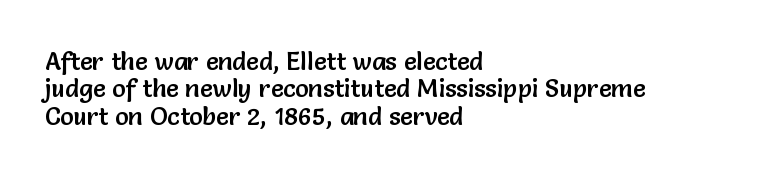
The passage is arranged the way most books set body copy — flush left. Default kerning and tracking; the words read as compact shapes. Interline gaps are noticeably narrow in this sample. Type without underlining. Unlike italic type, these characters show no tilt at all.
